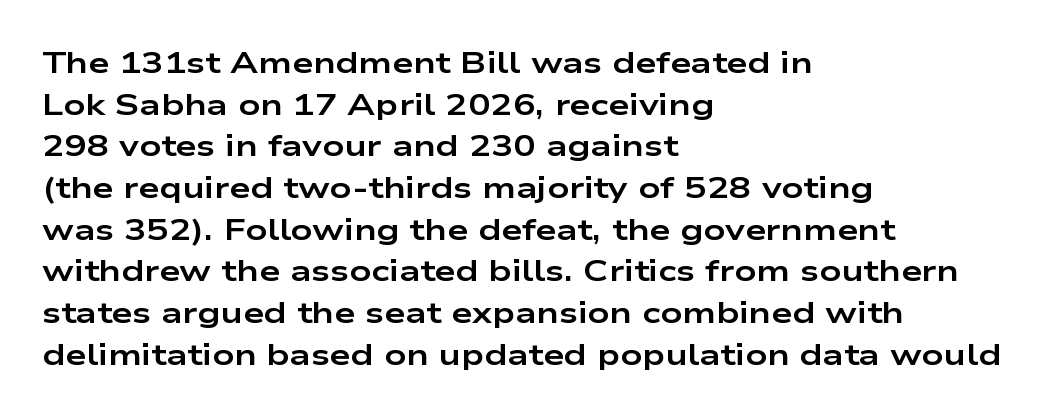
Q: Is the text bold? A: Yes.
Q: Is the text italic (slanted)? A: No, it is upright.
Q: Is the typeface a serif or a sans-serif typeface? A: Sans-serif.
Q: Is the text underlined? A: No.
Q: How is the paragraph aligned? A: Left-aligned.
Q: Is the spacing between letters normal or unusually wide? A: Normal.
Q: Is the spacing between lines tight, normal or loose? A: Normal.
Q: Width (condensed, normal, or wide)? A: Wide.
Q: Stroke contrast? A: Low.
Q: x-height? A: Medium.
Q: Monospaced? A: No.
